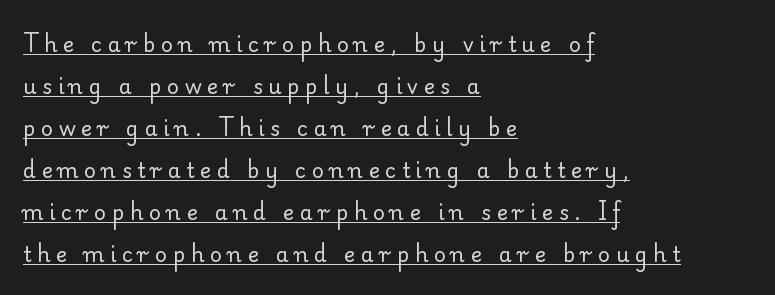
{"italic": "no", "bold": "no", "underline": "yes", "align": "left", "line_spacing": "loose", "line_spacing_ratio": 2.0, "letter_spacing": "wide", "letter_spacing_em": 0.26, "glyph_px": 21}
